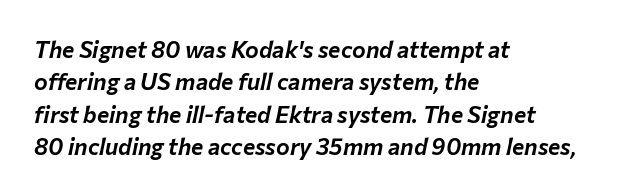
The image shows 23 px text type, italic (leaning right); set left-aligned, normal line spacing (1.41x), normal letter spacing, not underlined.
